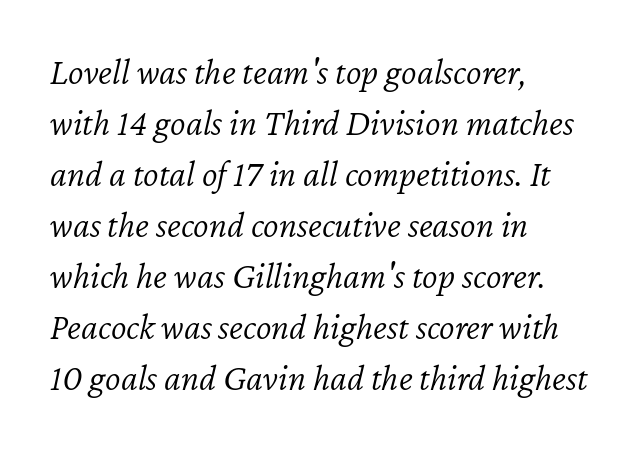
{"italic": "yes", "lean": "right", "slant_degrees": 12, "bold": "no", "weight": "light", "width": "normal", "stroke_contrast": "low", "x_height": "medium", "monospaced": "no", "underline": "no", "align": "left", "line_spacing": "normal", "line_spacing_ratio": 1.38, "letter_spacing": "normal", "letter_spacing_em": 0.0, "glyph_px": 37}
